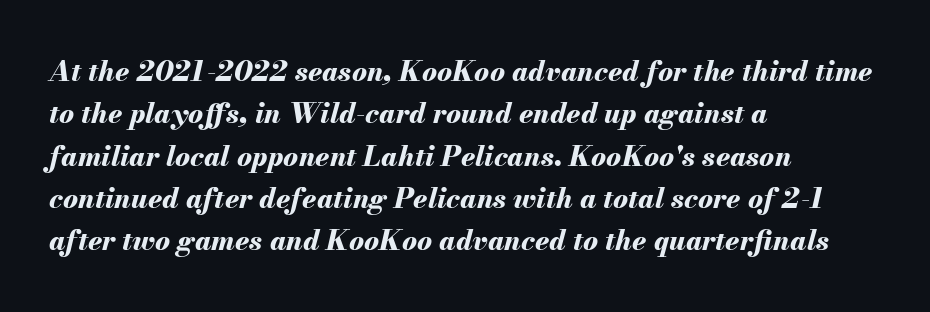
Q: Is the text bold? A: Yes.
Q: Is the text italic (slanted)? A: Yes, it leans right by about 13 degrees.
Q: Is the text underlined? A: No.
Q: How is the paragraph aligned? A: Left-aligned.
Q: Is the spacing between letters normal or unusually wide? A: Normal.
Q: Is the spacing between lines tight, normal or loose? A: Normal.
Q: Width (condensed, normal, or wide)? A: Normal.
Q: Stroke contrast? A: Medium.
Q: x-height? A: Small.
Q: Monospaced? A: No.
